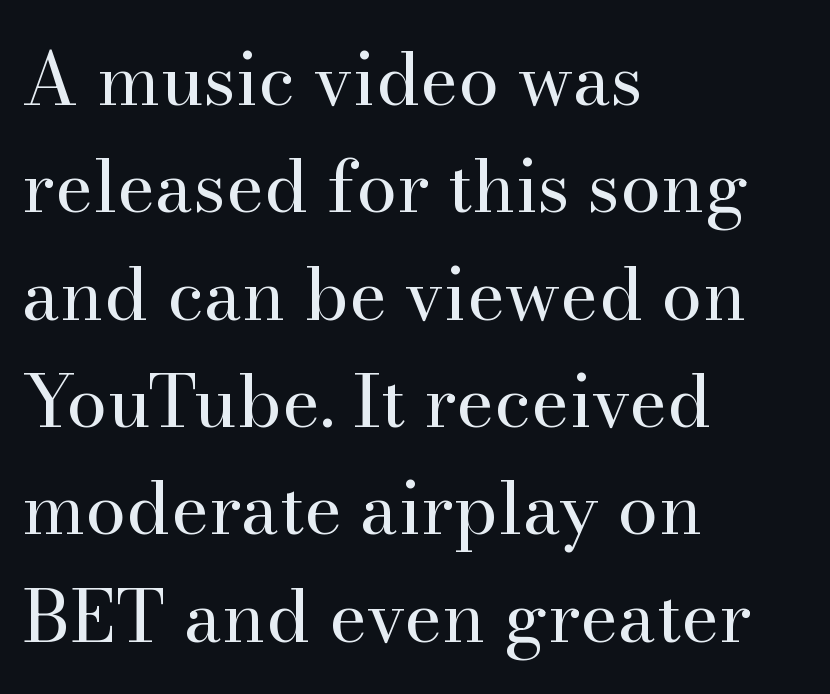
Q: Is the text bold? A: No.
Q: Is the text italic (slanted)? A: No, it is upright.
Q: Is the typeface a serif or a sans-serif typeface? A: Serif.
Q: Is the text underlined? A: No.
Q: How is the paragraph aligned? A: Left-aligned.
Q: Is the spacing between letters normal or unusually wide? A: Normal.
Q: Is the spacing between lines tight, normal or loose? A: Normal.
Q: Width (condensed, normal, or wide)? A: Normal.
Q: Stroke contrast? A: High.
Q: x-height? A: Small.
Q: Monospaced? A: No.
